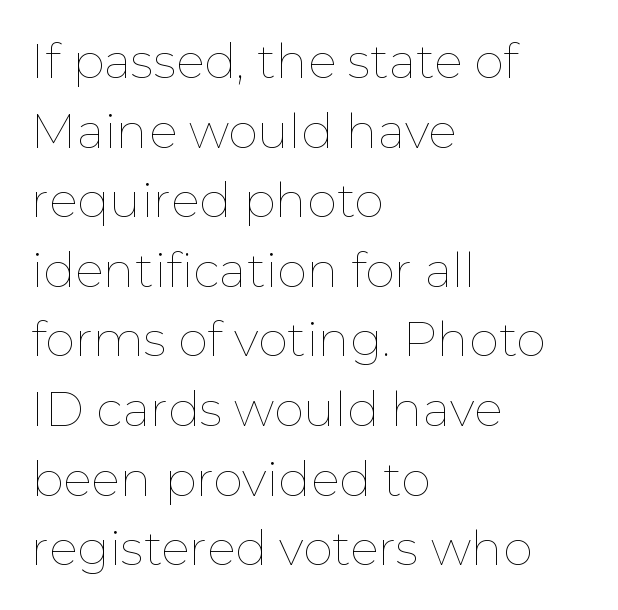
The image shows 48 px thin type, upright; set left-aligned, normal line spacing (1.45x), normal letter spacing, not underlined; low stroke contrast and a medium x-height.
